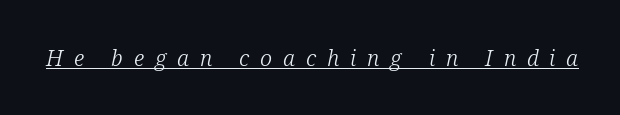
{"italic": "yes", "lean": "right", "slant_degrees": 12, "bold": "no", "underline": "yes", "letter_spacing": "wide", "letter_spacing_em": 0.49, "glyph_px": 22}
